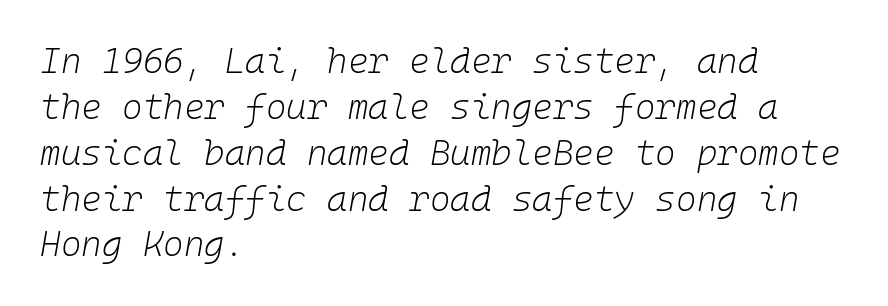
The image shows 35 px light type, italic (leaning right), monospaced; set left-aligned, normal line spacing (1.31x), normal letter spacing, not underlined; low stroke contrast and a medium x-height.
